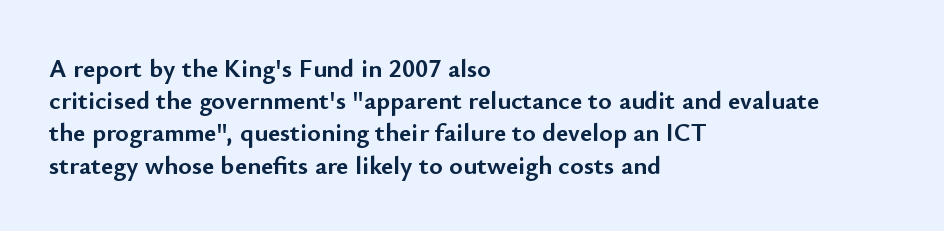
Descenders hang freely into open space. Rendered with straight, roman letterforms. The strokes are fattened all the way to bold. This rendering uses left alignment, leaving the right contour irregular.
